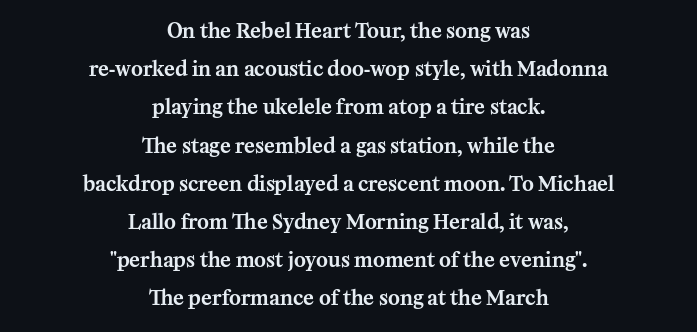
Q: Is the text italic (slanted)? A: No, it is upright.
Q: Is the text underlined? A: No.
Q: How is the paragraph aligned? A: Centered.
Q: Is the spacing between letters normal or unusually wide? A: Normal.
Q: Is the spacing between lines tight, normal or loose? A: Loose.
